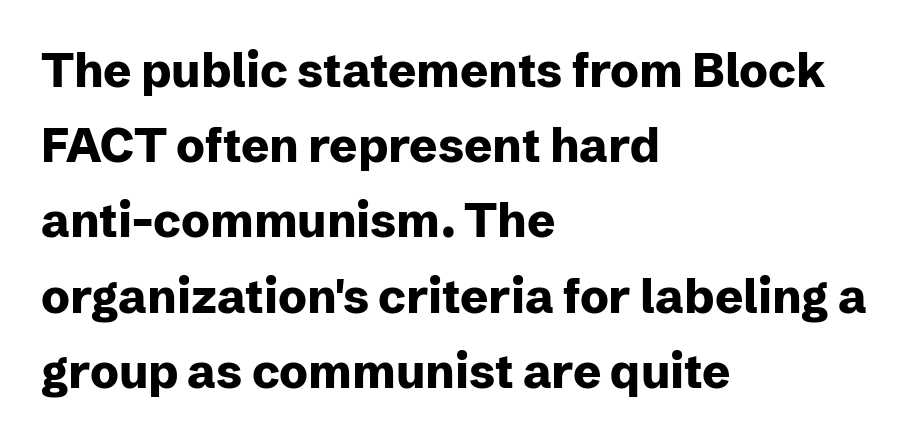
Q: Is the text bold? A: Yes.
Q: Is the text italic (slanted)? A: No, it is upright.
Q: Is the typeface a serif or a sans-serif typeface? A: Sans-serif.
Q: Is the text underlined? A: No.
Q: How is the paragraph aligned? A: Left-aligned.
Q: Is the spacing between letters normal or unusually wide? A: Normal.
Q: Is the spacing between lines tight, normal or loose? A: Normal.
Q: Width (condensed, normal, or wide)? A: Normal.
Q: Stroke contrast? A: Low.
Q: x-height? A: Medium.
Q: Monospaced? A: No.
